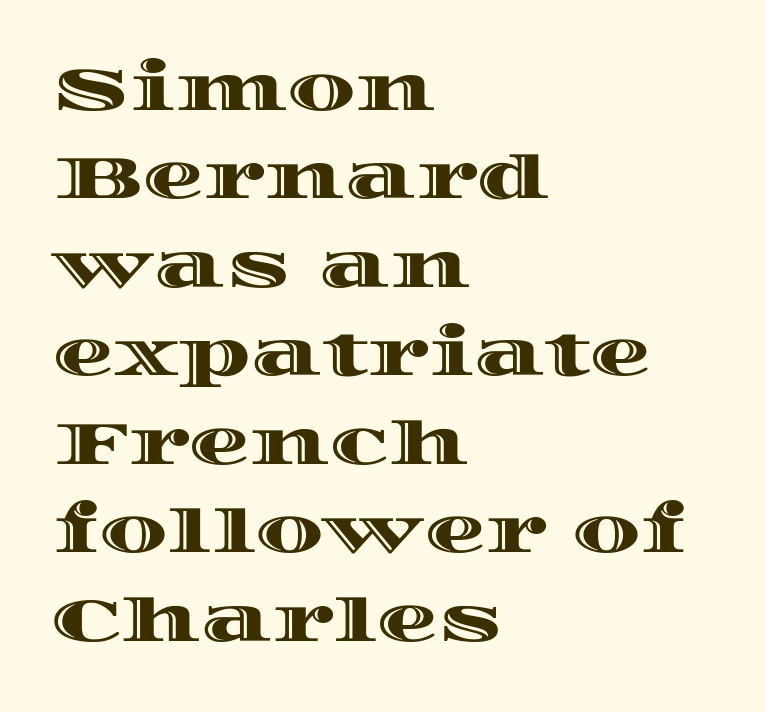
Q: Is the text italic (slanted)? A: No, it is upright.
Q: Is the text underlined? A: No.
Q: How is the paragraph aligned? A: Left-aligned.
Q: Is the spacing between letters normal or unusually wide? A: Normal.
Q: Is the spacing between lines tight, normal or loose? A: Normal.
Q: Width (condensed, normal, or wide)? A: Wide.
Q: x-height? A: Large.
Q: Monospaced? A: No.
